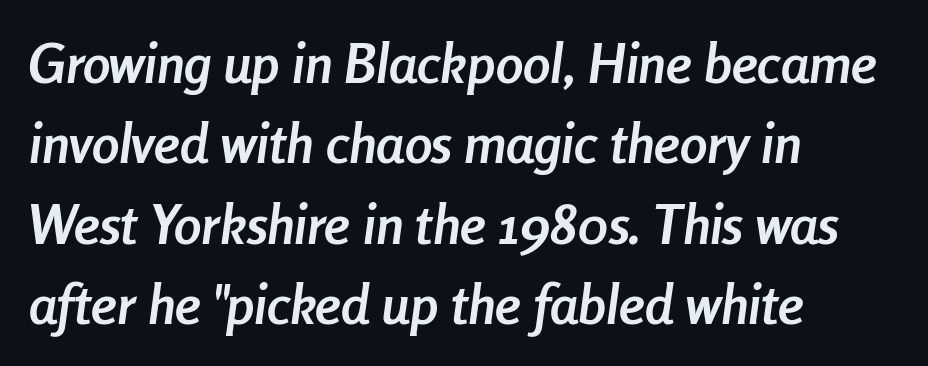
Q: Is the text bold? A: Yes.
Q: Is the text italic (slanted)? A: Yes, it leans right by about 8 degrees.
Q: Is the text underlined? A: No.
Q: How is the paragraph aligned? A: Left-aligned.
Q: Is the spacing between letters normal or unusually wide? A: Normal.
Q: Is the spacing between lines tight, normal or loose? A: Normal.
Q: Width (condensed, normal, or wide)? A: Condensed.
Q: Stroke contrast? A: Low.
Q: x-height? A: Medium.
Q: Monospaced? A: No.
